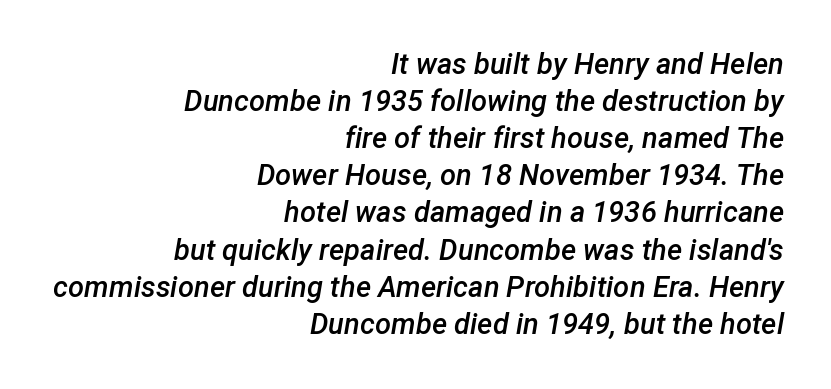
The image shows 29 px semibold type, italic (leaning right); set right-aligned, normal line spacing (1.28x), normal letter spacing, not underlined; low stroke contrast and a medium x-height.
